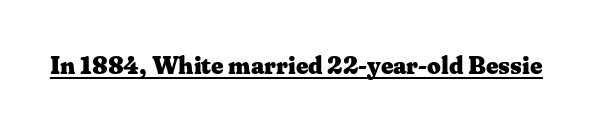
Q: Is the text bold? A: Yes.
Q: Is the text italic (slanted)? A: No, it is upright.
Q: Is the text underlined? A: Yes.
Q: Is the spacing between letters normal or unusually wide? A: Normal.
